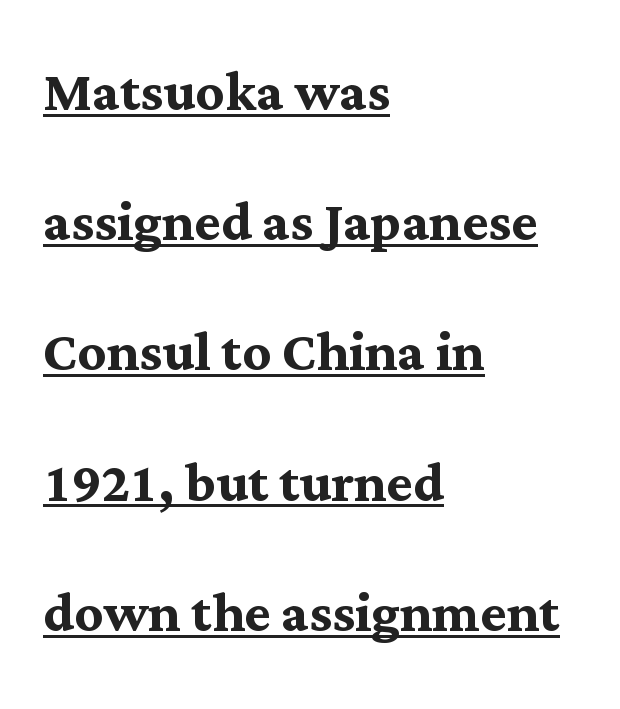
{"serif": "yes", "italic": "no", "bold": "yes", "weight": "semibold", "width": "normal", "stroke_contrast": "medium", "x_height": "medium", "monospaced": "no", "underline": "yes", "align": "left", "line_spacing_ratio": 1.86, "letter_spacing": "normal", "letter_spacing_em": 0.0, "glyph_px": 70}
